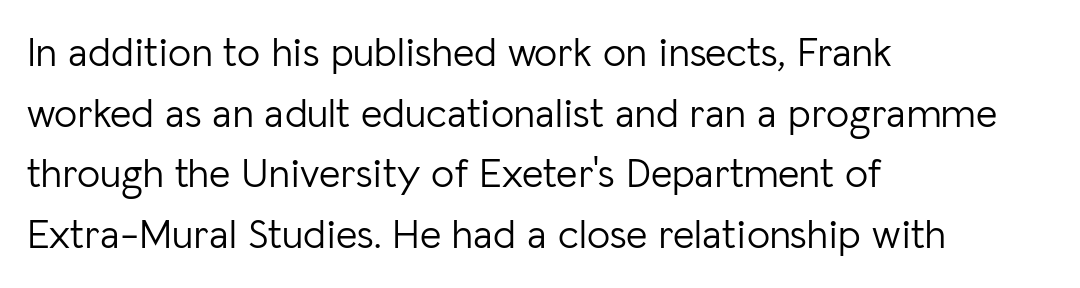
{"serif": "no", "italic": "no", "bold": "no", "weight": "light", "width": "normal", "stroke_contrast": "low", "x_height": "medium", "monospaced": "no", "underline": "no", "align": "left", "line_spacing": "normal", "line_spacing_ratio": 1.48, "letter_spacing": "normal", "letter_spacing_em": 0.0, "glyph_px": 41}
